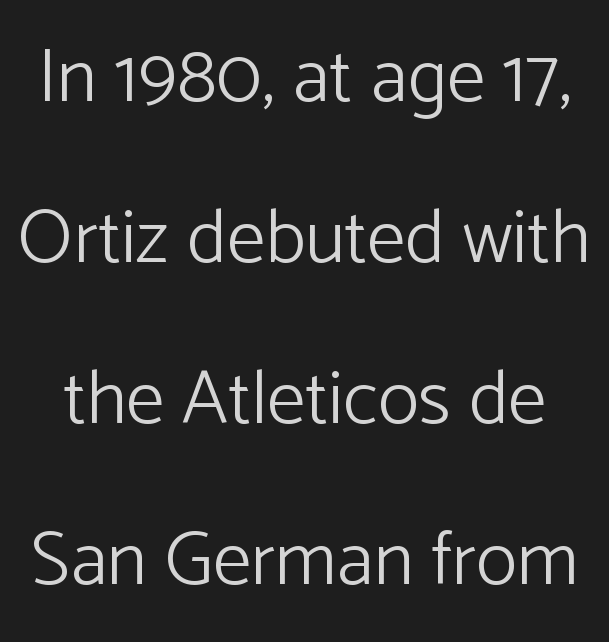
The face used here is a sans, in the tradition of grotesques and geometrics. Words appear dense and cohesive because spacing is normal. The zone under the glyphs is completely vacant. The rendering uses natural spacing where letterforms have individual widths.
